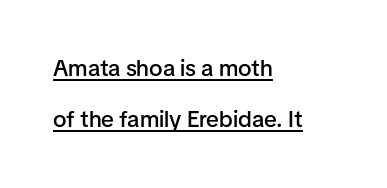
Q: Is the text bold? A: Semi-bold.
Q: Is the text italic (slanted)? A: No, it is upright.
Q: Is the text underlined? A: Yes.
Q: How is the paragraph aligned? A: Left-aligned.
Q: Is the spacing between letters normal or unusually wide? A: Normal.
Q: Is the spacing between lines tight, normal or loose? A: Loose.
